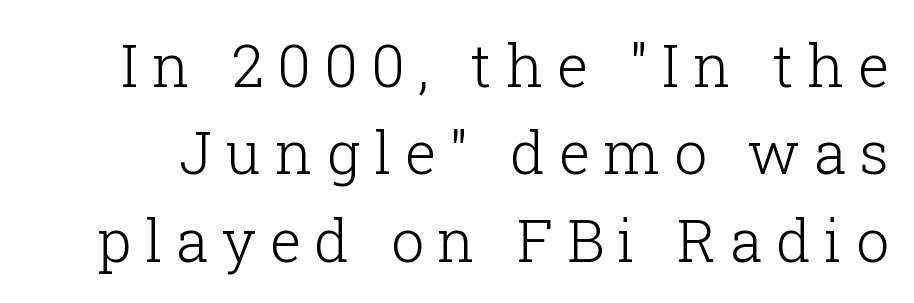
Q: Is the text bold? A: No.
Q: Is the text italic (slanted)? A: No, it is upright.
Q: Is the typeface a serif or a sans-serif typeface? A: Serif.
Q: Is the text underlined? A: No.
Q: Is the spacing between letters normal or unusually wide? A: Unusually wide.
Q: Is the spacing between lines tight, normal or loose? A: Normal.
Q: Width (condensed, normal, or wide)? A: Normal.
Q: Stroke contrast? A: Low.
Q: x-height? A: Medium.
Q: Monospaced? A: No.
